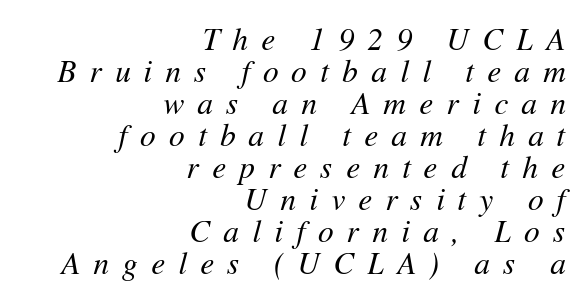
The image shows 31 px regular-weight type, italic (leaning right); set right-aligned, tight line spacing (1.03x), unusually wide letter spacing (+0.43 em), not underlined; medium stroke contrast and a medium x-height.
